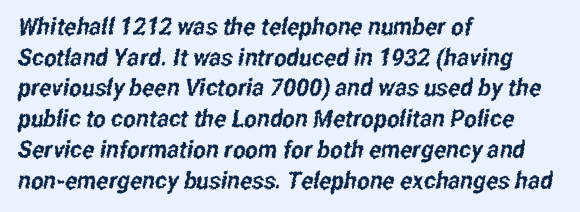
Each row of text sits above clean, open space. Here the glyphs are tracked normally, forming tight word shapes. Rows of type keep a routine distance in the vertical direction. Horizontally, the lines are justified to the leading edge only.
